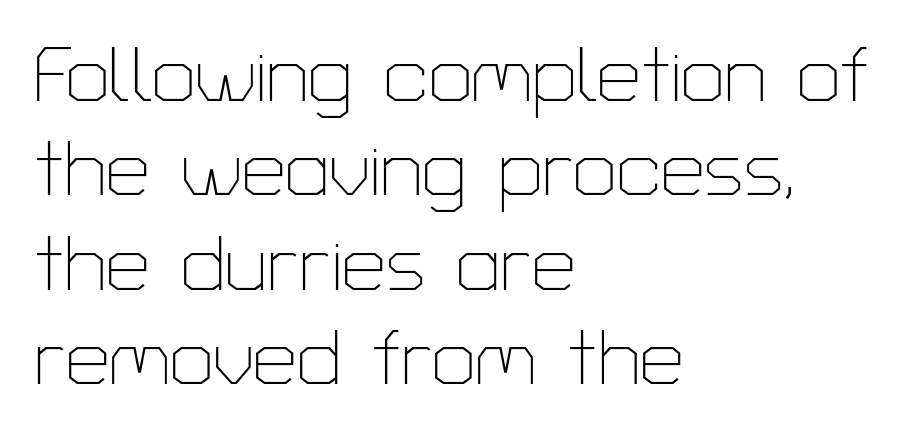
{"serif": "no", "italic": "no", "bold": "no", "weight": "thin", "width": "normal", "stroke_contrast": "low", "x_height": "medium", "monospaced": "no", "underline": "no", "align": "left", "line_spacing_ratio": 1.21, "letter_spacing": "normal", "letter_spacing_em": 0.0, "glyph_px": 78}
